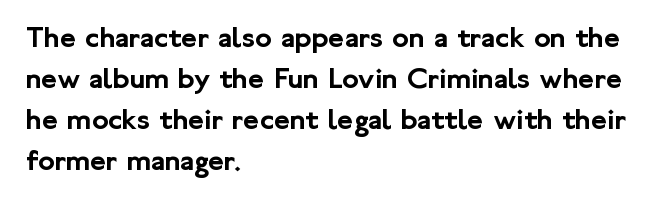
The image shows 31 px sans-serif type, upright; set left-aligned, normal line spacing (1.32x), normal letter spacing, not underlined; low stroke contrast and a medium x-height.
